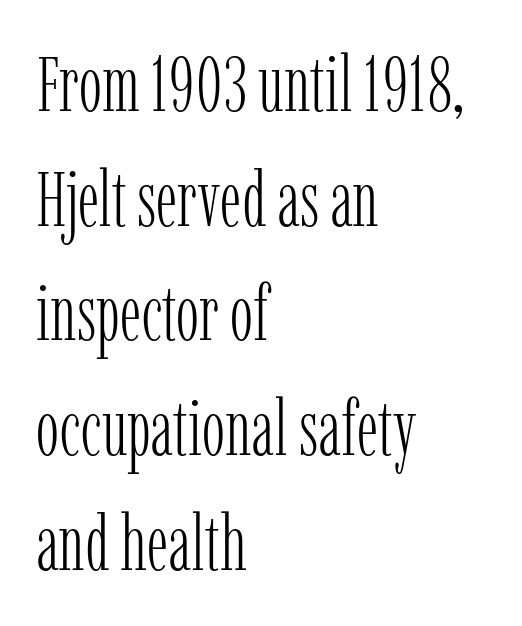
The image shows 78 px light, condensed serif type, upright; set left-aligned, normal line spacing (1.47x), normal letter spacing, not underlined; low stroke contrast and a medium x-height.
